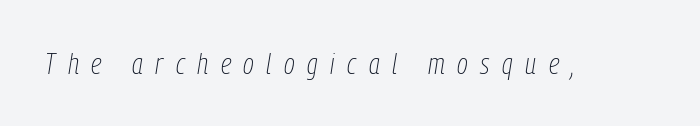
Q: Is the text bold? A: No.
Q: Is the text italic (slanted)? A: Yes, it leans right by about 9 degrees.
Q: Is the text underlined? A: No.
Q: Is the spacing between letters normal or unusually wide? A: Unusually wide.
Q: Width (condensed, normal, or wide)? A: Condensed.
Q: Stroke contrast? A: Low.
Q: x-height? A: Medium.
Q: Monospaced? A: No.
